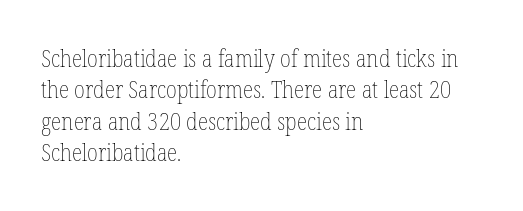
The image shows 24 px text type, upright; set left-aligned, normal line spacing (1.31x), normal letter spacing, not underlined.
